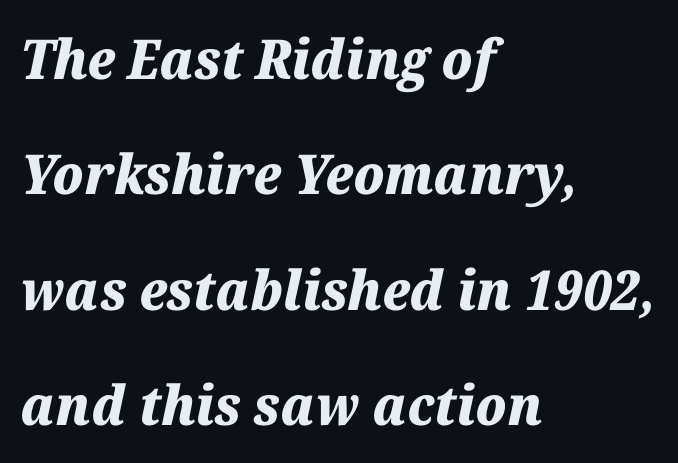
{"italic": "yes", "lean": "right", "slant_degrees": 12, "bold": "yes", "weight": "heavy", "width": "normal", "stroke_contrast": "medium", "x_height": "medium", "monospaced": "no", "underline": "no", "align": "left", "line_spacing": "loose", "line_spacing_ratio": 2.1, "letter_spacing": "normal", "letter_spacing_em": 0.0, "glyph_px": 55}
